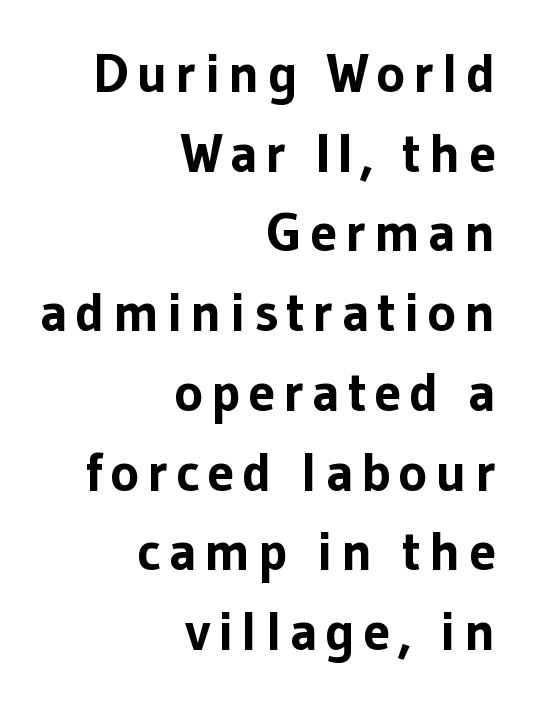
How would I describe the line gaps? Plain and ordinary. Looks like regular typesetting: each glyph gets only the width it needs. Notice how the stems are strictly vertical — no italics here. The baseline area is clear. Emphasis by weight is at full strength: bold.
